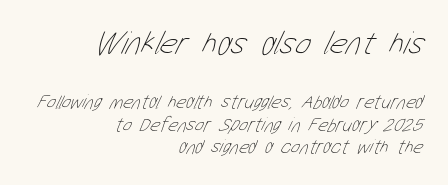
{"bold": "no", "weight": "thin", "width": "condensed", "stroke_contrast": "low", "x_height": "medium", "monospaced": "no", "underline": "no", "align": "right", "line_spacing_ratio": 1.18, "letter_spacing": "normal", "letter_spacing_em": 0.0, "larger_block": "first", "size_ratio": 1.74, "glyph_px": 33}
